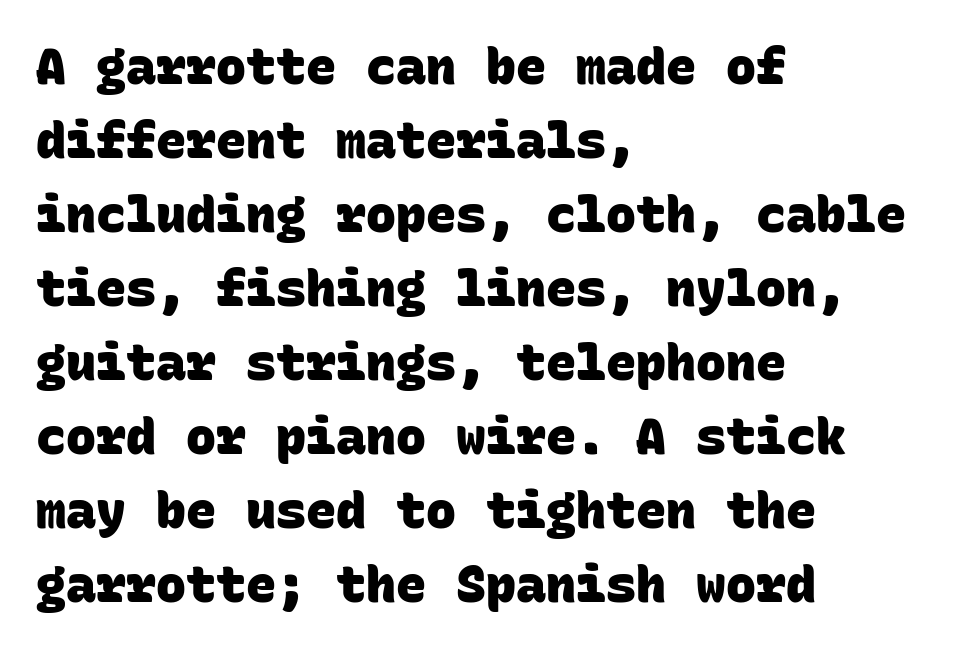
The space beneath each line is pristine and unruled. Here the glyphs are tracked normally, forming tight word shapes. If you measured baseline to baseline, you'd find a middling distance. A full-strength bold gives these letters their thick strokes. No feet cap the strokes, marking this as sans-serif type. A classic flush-left, rag-right setting is used for this passage.
